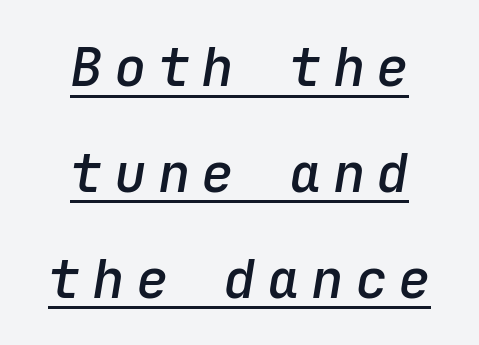
{"italic": "yes", "lean": "right", "slant_degrees": 9, "bold": "semi", "weight": "semibold", "width": "normal", "stroke_contrast": "low", "x_height": "medium", "monospaced": "yes", "underline": "yes", "align": "center", "line_spacing": "loose", "line_spacing_ratio": 1.96, "letter_spacing": "wide", "letter_spacing_em": 0.21, "glyph_px": 54}
